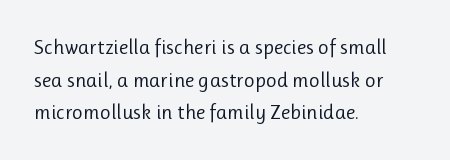
{"italic": "no", "bold": "no", "underline": "no", "align": "left", "line_spacing": "normal", "line_spacing_ratio": 1.55, "letter_spacing": "normal", "letter_spacing_em": 0.0, "glyph_px": 21}
